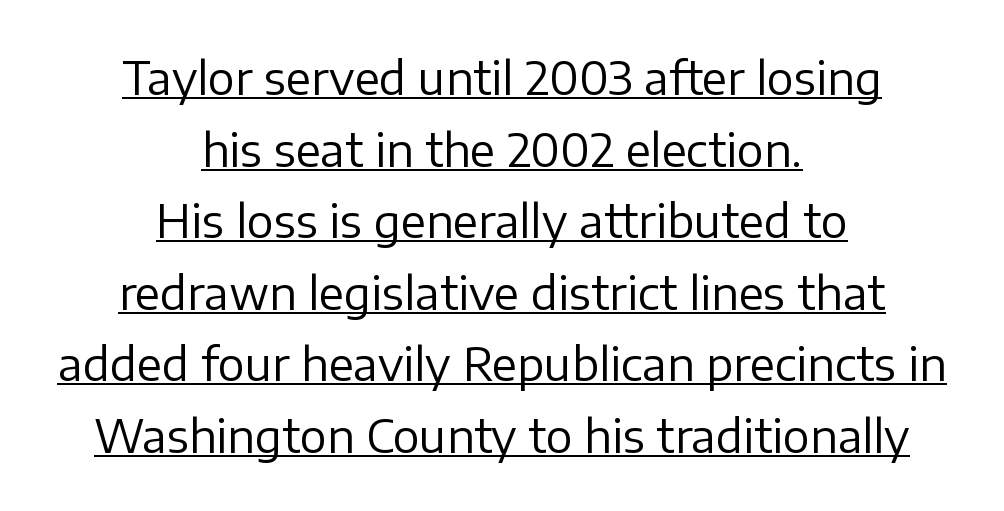
This rendering uses center alignment, leaving both contours irregular but symmetric. The lettering stays uniformly vertical, giving the passage a roman look. Interline gaps are of average width in this sample. Check where the strokes stop: nothing finishes them off — pure sans. Think of a printed novel: that variable character pitch is what you see here. The specimen includes a rule beneath the text block's lines.
